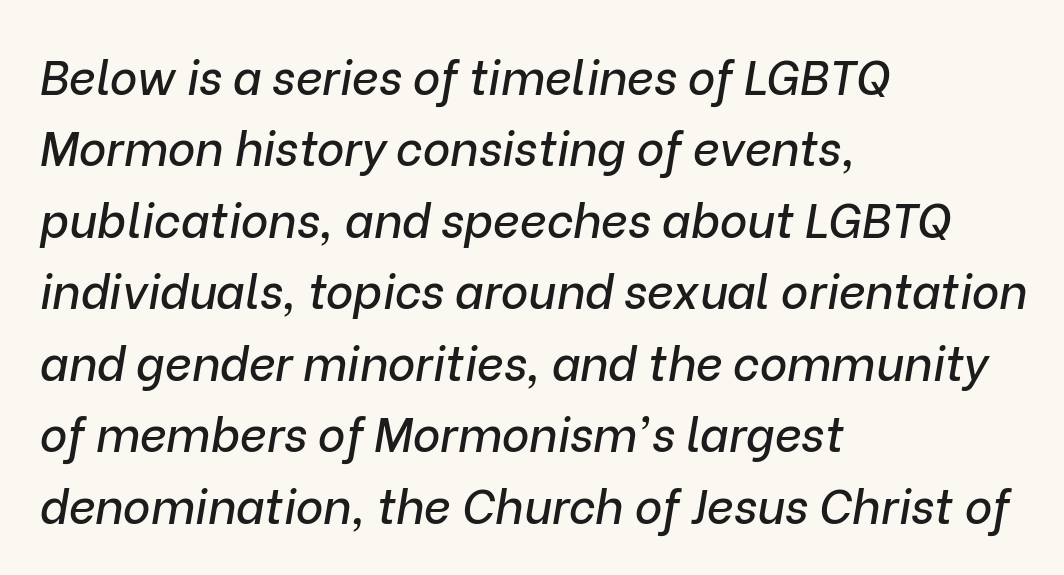
Q: Is the text italic (slanted)? A: Yes, it leans right by about 9 degrees.
Q: Is the text underlined? A: No.
Q: How is the paragraph aligned? A: Left-aligned.
Q: Is the spacing between letters normal or unusually wide? A: Normal.
Q: Is the spacing between lines tight, normal or loose? A: Normal.
Q: Width (condensed, normal, or wide)? A: Normal.
Q: Stroke contrast? A: Low.
Q: x-height? A: Medium.
Q: Monospaced? A: No.
